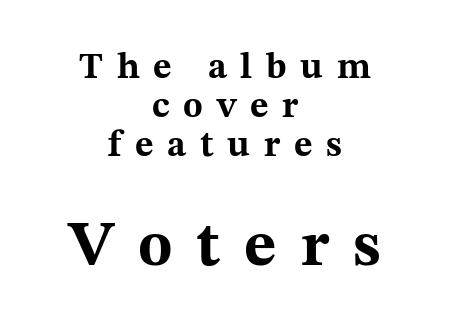
Q: Is the text bold? A: Yes.
Q: Is the text italic (slanted)? A: No, it is upright.
Q: Is the typeface a serif or a sans-serif typeface? A: Serif.
Q: Is the text underlined? A: No.
Q: How is the paragraph aligned? A: Centered.
Q: Is the spacing between letters normal or unusually wide? A: Unusually wide.
Q: Is the spacing between lines tight, normal or loose? A: Tight.
Q: Which block of text is set in a larger size, the first (top) or the second (bottom)? A: The second (bottom) one.
Q: Width (condensed, normal, or wide)? A: Wide.
Q: Stroke contrast? A: Medium.
Q: x-height? A: Medium.
Q: Monospaced? A: No.
